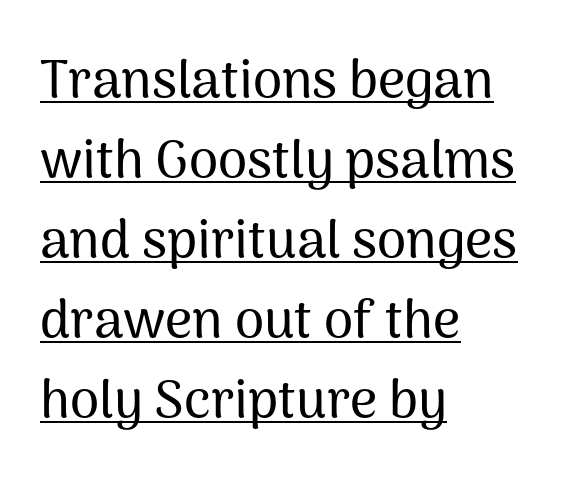
Q: Is the text italic (slanted)? A: No, it is upright.
Q: Is the typeface a serif or a sans-serif typeface? A: Sans-serif.
Q: Is the text underlined? A: Yes.
Q: How is the paragraph aligned? A: Left-aligned.
Q: Is the spacing between letters normal or unusually wide? A: Normal.
Q: Is the spacing between lines tight, normal or loose? A: Normal.
Q: Width (condensed, normal, or wide)? A: Normal.
Q: Stroke contrast? A: Medium.
Q: x-height? A: Medium.
Q: Monospaced? A: No.
